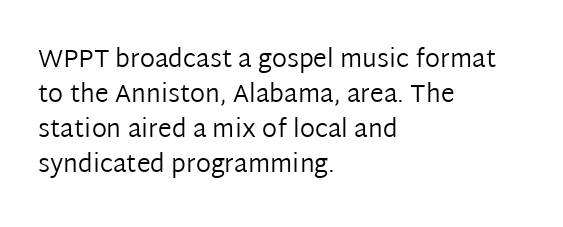
{"italic": "no", "bold": "no", "underline": "no", "align": "left", "line_spacing": "normal", "line_spacing_ratio": 1.4, "letter_spacing": "normal", "letter_spacing_em": 0.0, "glyph_px": 25}
